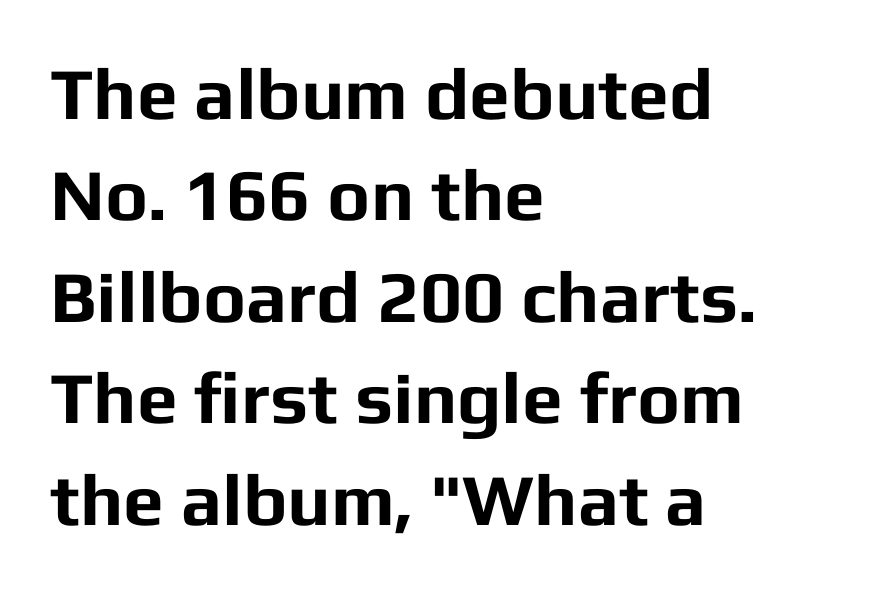
{"serif": "no", "italic": "no", "bold": "yes", "weight": "bold", "width": "normal", "stroke_contrast": "low", "x_height": "medium", "monospaced": "no", "underline": "no", "align": "left", "line_spacing": "normal", "line_spacing_ratio": 1.39, "letter_spacing": "normal", "letter_spacing_em": 0.0, "glyph_px": 73}
